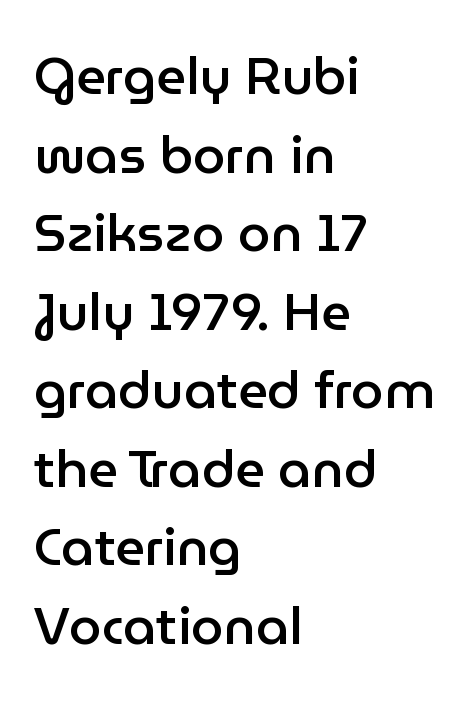
Q: Is the text bold? A: Semi-bold.
Q: Is the text italic (slanted)? A: No, it is upright.
Q: Is the typeface a serif or a sans-serif typeface? A: Sans-serif.
Q: Is the text underlined? A: No.
Q: How is the paragraph aligned? A: Left-aligned.
Q: Is the spacing between letters normal or unusually wide? A: Normal.
Q: Is the spacing between lines tight, normal or loose? A: Normal.
Q: Width (condensed, normal, or wide)? A: Normal.
Q: Stroke contrast? A: Low.
Q: x-height? A: Medium.
Q: Monospaced? A: No.
